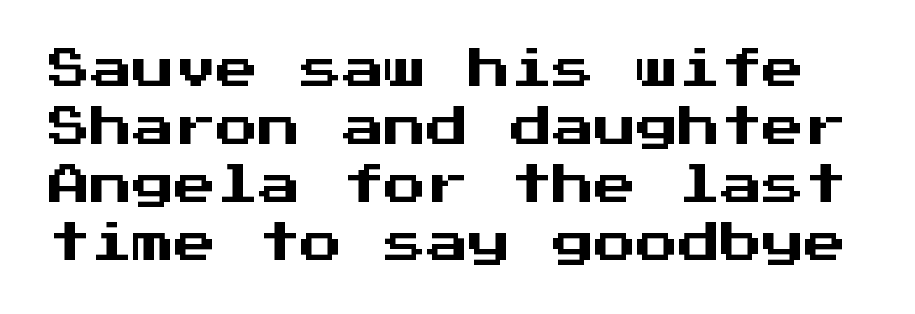
The image shows 42 px sans-serif type, upright, monospaced; set normal line spacing (1.38x), normal letter spacing, not underlined; medium stroke contrast and a medium x-height.
